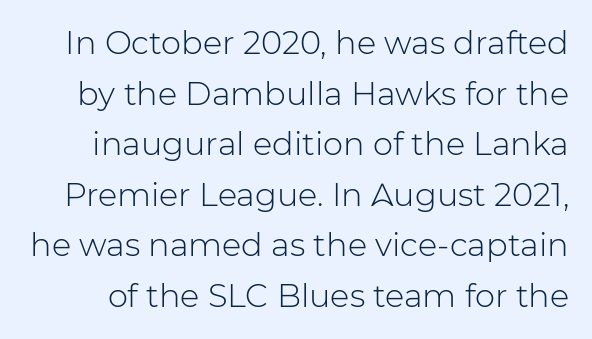
The foot of each line stays bare and open. Is this a heavy cut? Hardly; it is regular or lighter. Proportional: the letters do not fall into vertical columns. Leading: standard. The typography opts for an upright posture over an oblique one. No extra tracking has been applied to these lines.
